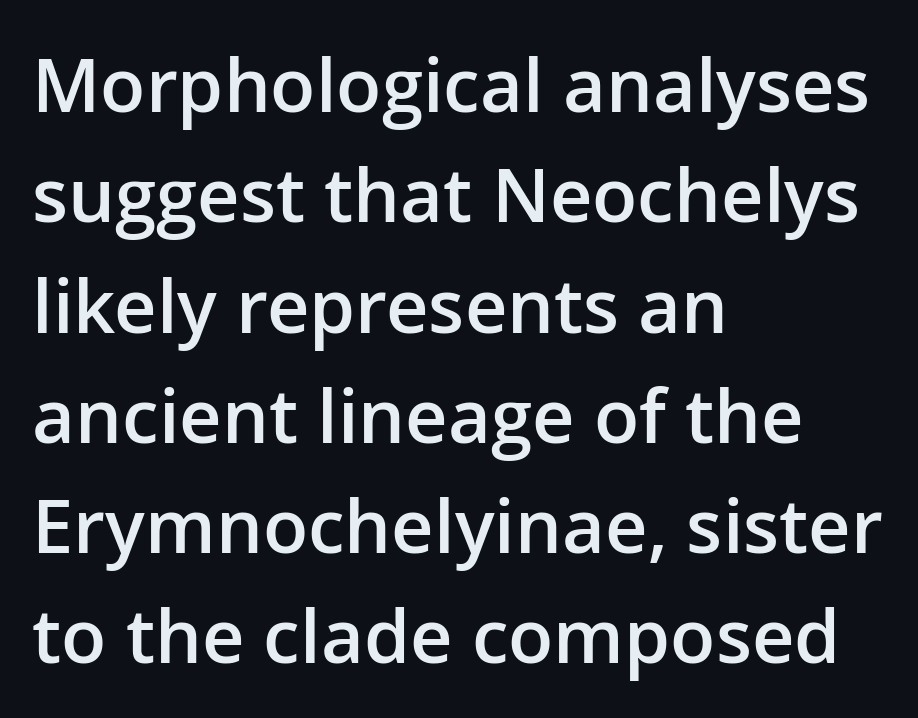
{"serif": "no", "italic": "no", "bold": "semi", "weight": "semibold", "width": "normal", "stroke_contrast": "low", "x_height": "medium", "monospaced": "no", "underline": "no", "align": "left", "line_spacing": "normal", "line_spacing_ratio": 1.49, "letter_spacing": "normal", "letter_spacing_em": 0.0, "glyph_px": 74}
